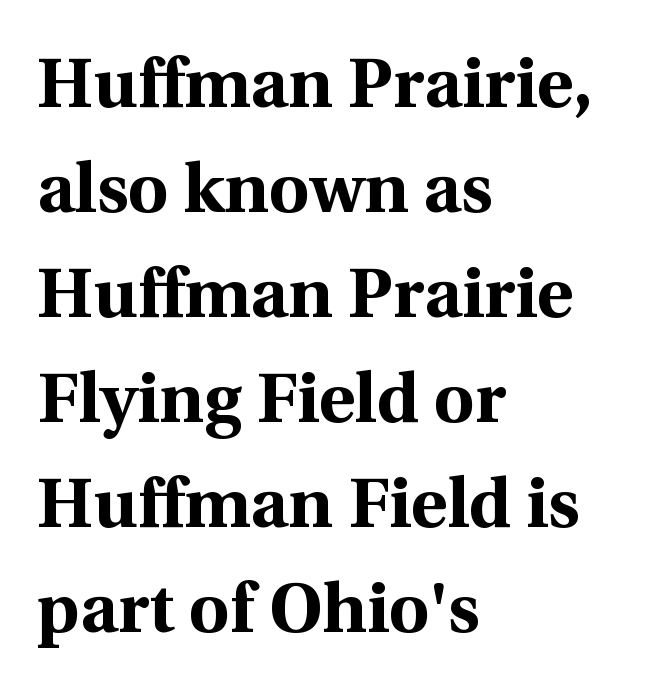
Clear beneath every line of the passage. This sample has the flowing, uneven cadence of proportional lettering. Line beginnings align vertically; line endings do not. Observe the serifs anchoring each vertical stroke in this sample. Summary of vertical rhythm: regular, with standard interline spacing. On the weight axis this lands at bold, roughly 700.
